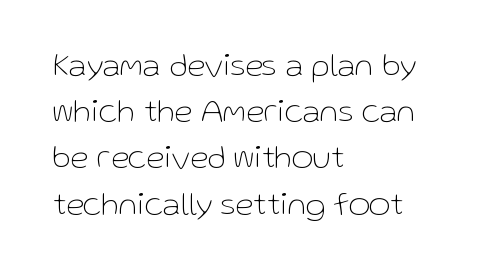
{"serif": "no", "italic": "no", "bold": "no", "weight": "thin", "width": "normal", "stroke_contrast": "low", "x_height": "medium", "monospaced": "no", "underline": "no", "align": "left", "line_spacing": "normal", "line_spacing_ratio": 1.4, "letter_spacing": "normal", "letter_spacing_em": 0.0, "glyph_px": 33}
